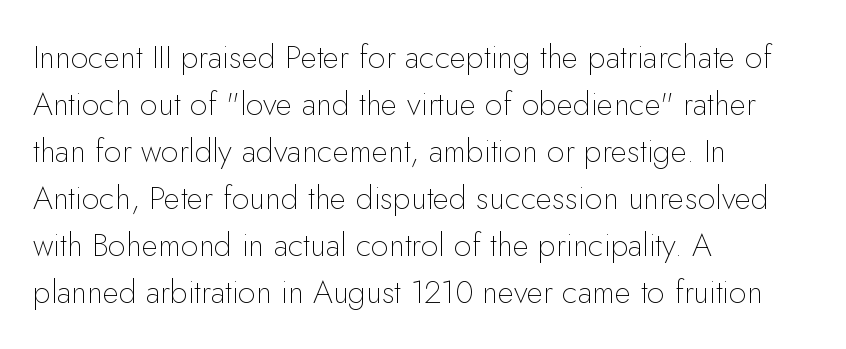
{"serif": "no", "italic": "no", "bold": "no", "weight": "thin", "width": "normal", "stroke_contrast": "low", "x_height": "small", "monospaced": "no", "underline": "no", "align": "left", "line_spacing": "normal", "line_spacing_ratio": 1.47, "letter_spacing": "normal", "letter_spacing_em": 0.0, "glyph_px": 32}
